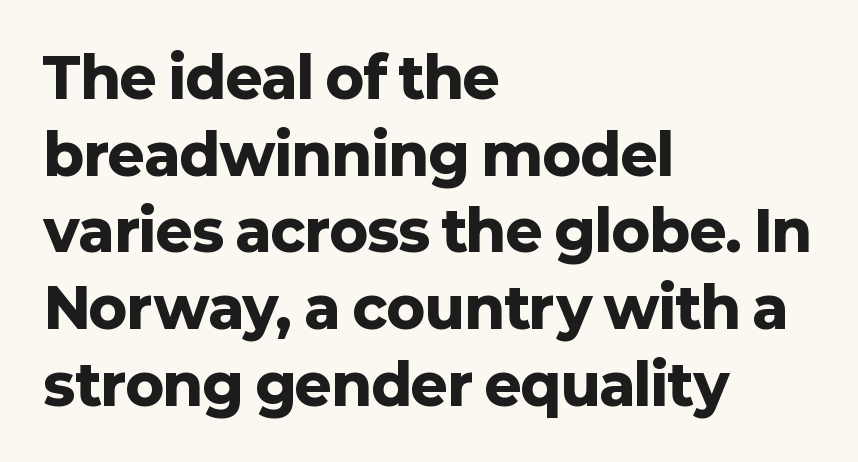
The image shows 56 px heavy sans-serif type, upright; set left-aligned, normal line spacing (1.37x), normal letter spacing, not underlined; low stroke contrast and a medium x-height.
